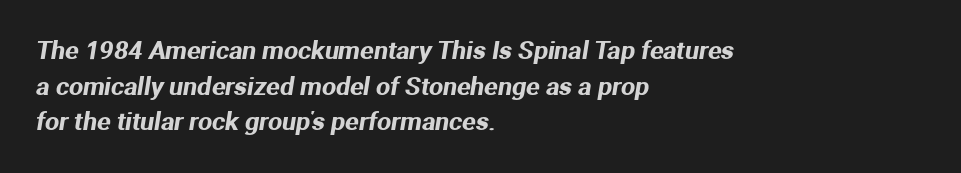
The image shows 25 px text type; set left-aligned, normal line spacing (1.43x), normal letter spacing, not underlined.
